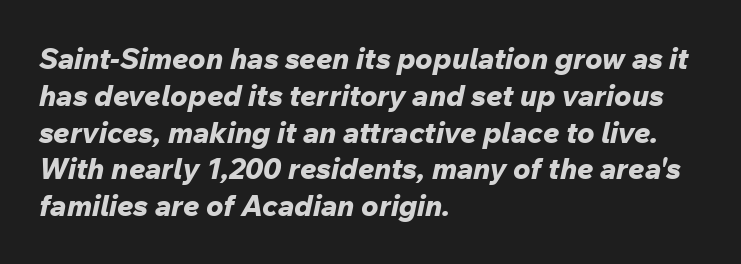
A dark, heavy texture on the line: the type is bold. Inter-character spacing is left at the font's built-in metrics. Leftover space on each line is placed entirely after the last word. The foot of each line stays bare and open. Character widths vary here, with narrow letters taking less room than wide ones.
